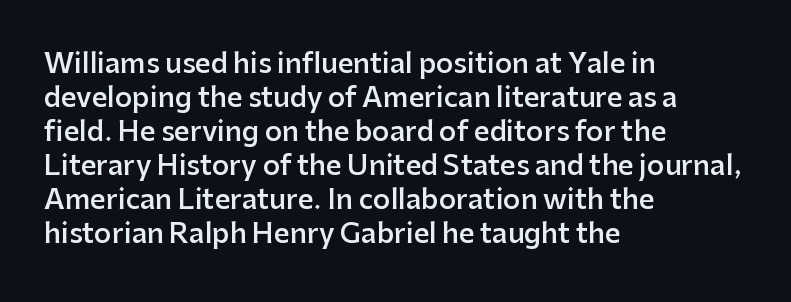
{"italic": "no", "bold": "semi", "underline": "no", "align": "left", "line_spacing": "normal", "line_spacing_ratio": 1.26, "letter_spacing": "normal", "letter_spacing_em": 0.0, "glyph_px": 27}
